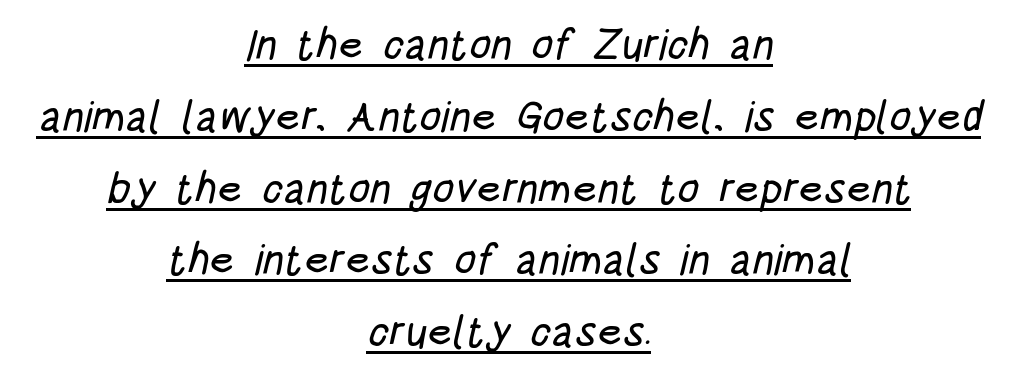
The image shows 43 px condensed sans-serif type; set centered, normal line spacing (1.67x), normal letter spacing, underlined; low stroke contrast and a large x-height.
